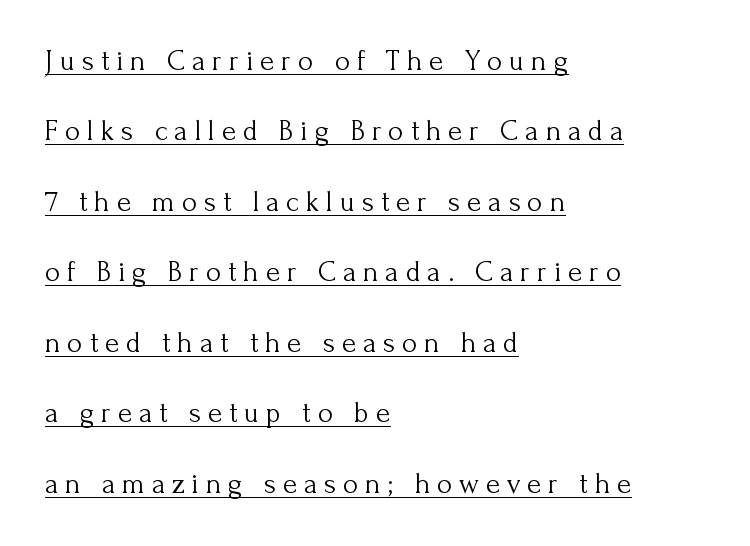
Q: Is the text bold? A: No.
Q: Is the text italic (slanted)? A: No, it is upright.
Q: Is the typeface a serif or a sans-serif typeface? A: Serif.
Q: Is the text underlined? A: Yes.
Q: How is the paragraph aligned? A: Left-aligned.
Q: Is the spacing between letters normal or unusually wide? A: Unusually wide.
Q: Is the spacing between lines tight, normal or loose? A: Loose.
Q: Width (condensed, normal, or wide)? A: Normal.
Q: Stroke contrast? A: Medium.
Q: x-height? A: Small.
Q: Monospaced? A: No.
